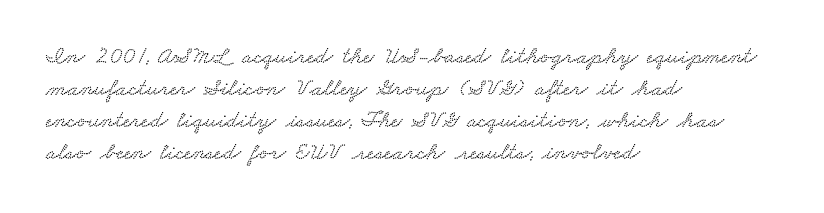
Tracking value appears to be zero — textbook default spacing. Notice how the passage keeps a crisp vertical edge on the left only. Anything drawn beneath the words? Only blank space. Baseline-to-baseline distance is the conventional proportion of letter height.
